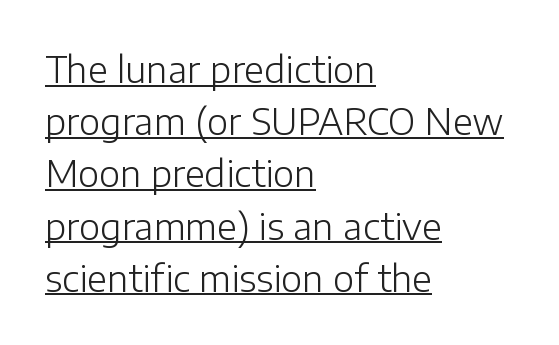
Varying glyph widths throughout — classic text-font behaviour. This is underlined copy, the kind a proofreader might mark for attention. Summary of vertical rhythm: regular, with standard interline spacing. This is sans-serif lettering, the kind often seen on screens and signage.
